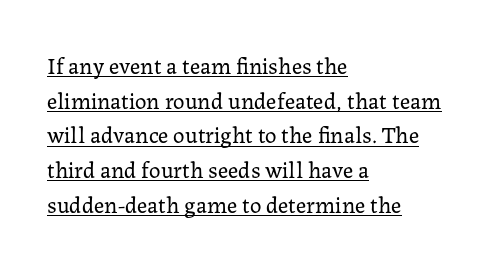
The image shows 23 px text type, upright; set left-aligned, normal line spacing (1.51x), normal letter spacing, underlined.
